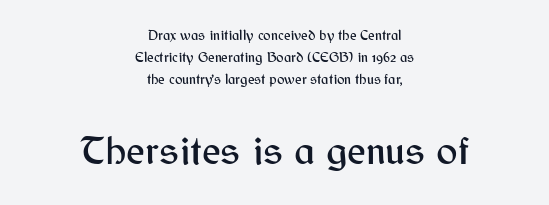
{"serif": "no", "italic": "no", "width": "normal", "stroke_contrast": "medium", "x_height": "medium", "monospaced": "no", "underline": "no", "align": "center", "line_spacing": "normal", "line_spacing_ratio": 1.57, "letter_spacing": "normal", "letter_spacing_em": 0.0, "larger_block": "second", "size_ratio": 2.86, "glyph_px": 40}
